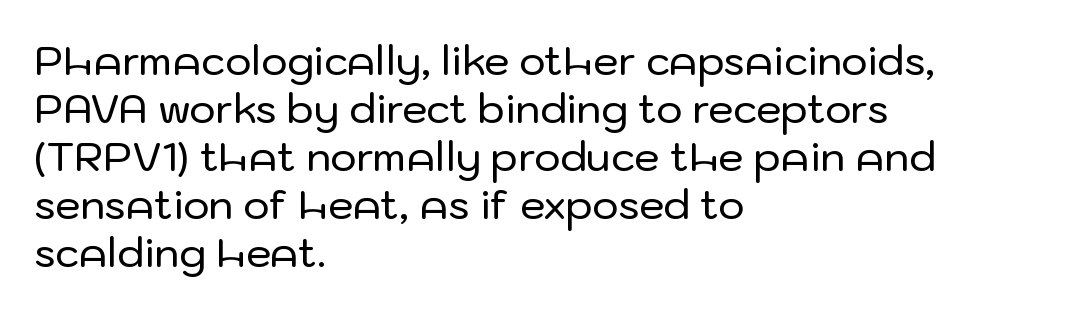
Short note: letters normally spaced. The ragged edge is on the right, which tells us the setting is flush left. Note: no serifs on the glyphs. Bare-footed words on every line.
